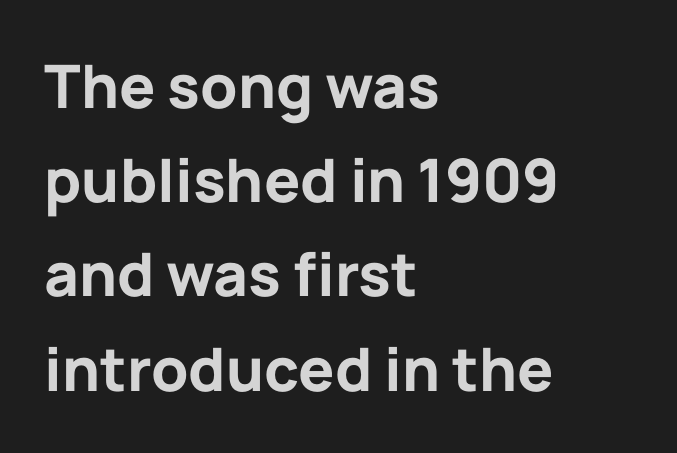
{"serif": "no", "italic": "no", "bold": "yes", "weight": "bold", "width": "normal", "stroke_contrast": "low", "x_height": "medium", "monospaced": "no", "underline": "no", "align": "left", "line_spacing": "normal", "line_spacing_ratio": 1.57, "letter_spacing": "normal", "letter_spacing_em": 0.0, "glyph_px": 60}
